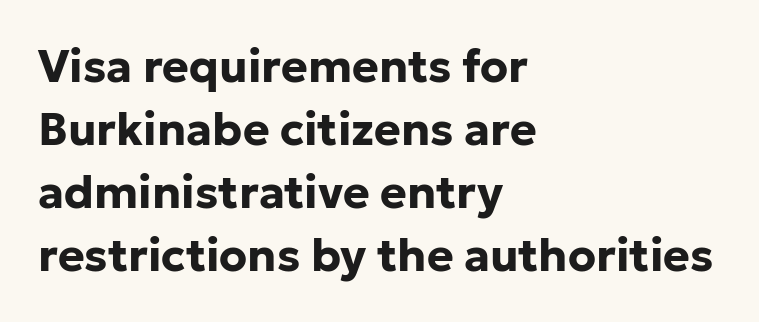
The image shows 45 px bold sans-serif type, upright; set left-aligned, normal line spacing (1.4x), normal letter spacing, not underlined; low stroke contrast and a medium x-height.
